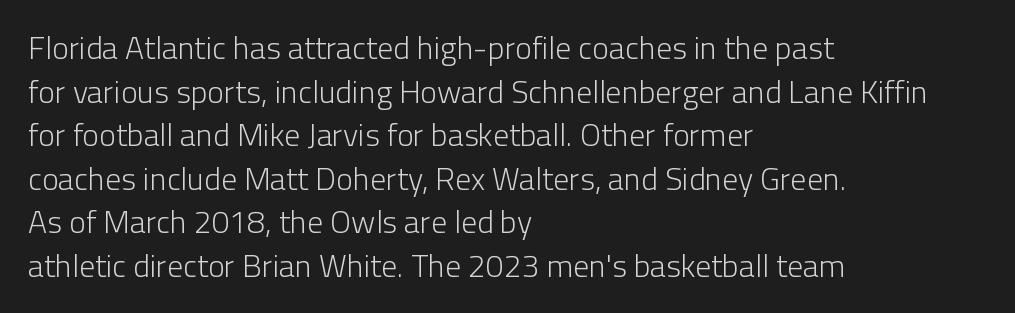
Looks like regular typesetting: each glyph gets only the width it needs. The lines in this sample share a left origin and differ only in where they stop. Is there much room between lines? A standard amount, neither cramped nor airy. Descender tails drop into unmarked territory. Nothing heavy about these letters — not bold at all.
